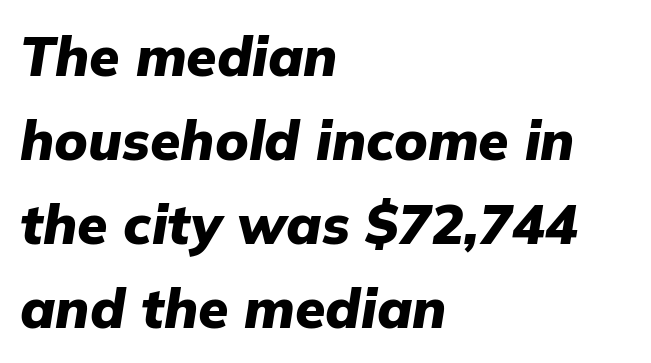
Teacher's note: observe the even left margin — that is flush-left alignment. Varying glyph widths throughout — classic text-font behaviour. Observe the lean: these are italic letterforms. Weight: bold. Look at the tracking — it's just the regular setting, nothing added. If you measured baseline to baseline, you'd find a middling distance.
